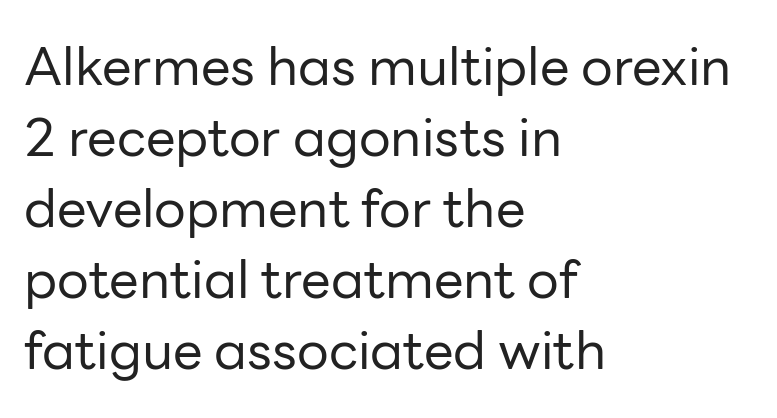
Is this a fixed-width face? No — the glyphs have proportional, varying widths. Nope, no serifs anywhere on these letters. The ragged edge is on the right, which tells us the setting is flush left. Each word holds together tightly as a unit, with standard inter-letter gaps.
